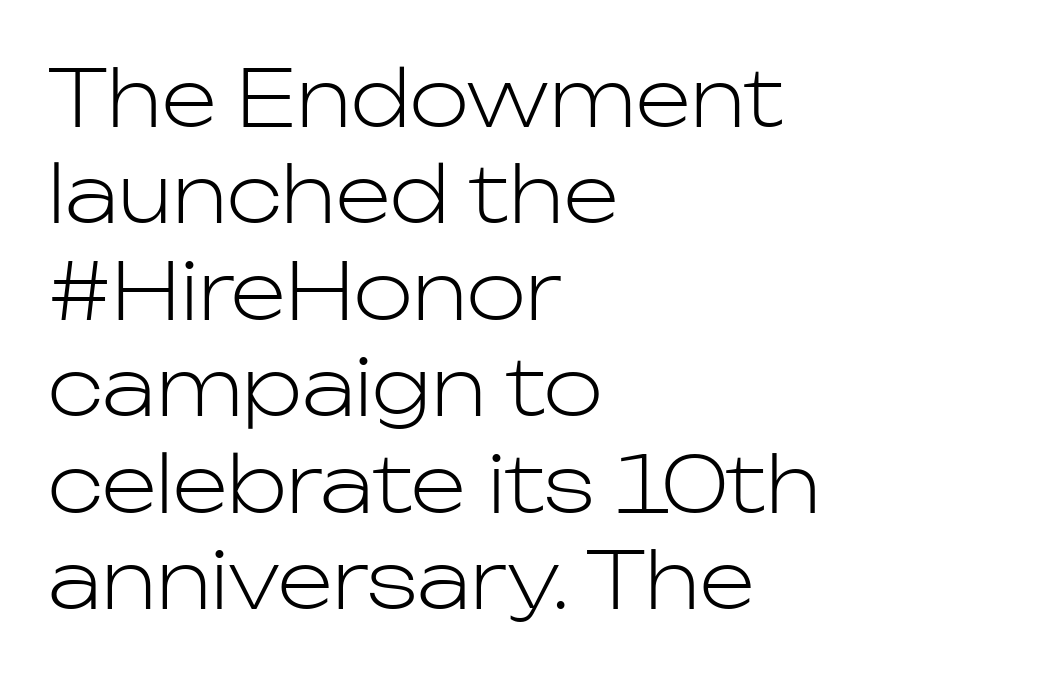
The image shows 79 px light sans-serif type, upright; set left-aligned, line spacing 1.22x, normal letter spacing, not underlined; low stroke contrast and a medium x-height.
